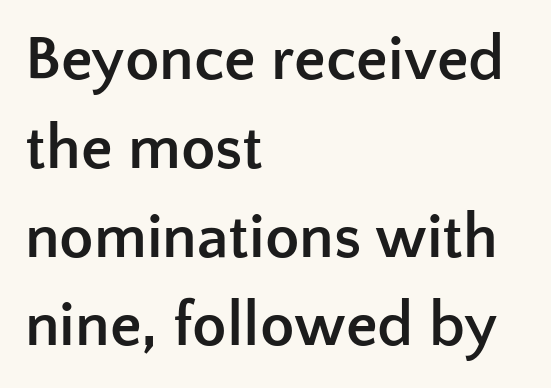
{"serif": "no", "italic": "no", "bold": "yes", "weight": "semibold", "width": "normal", "stroke_contrast": "low", "x_height": "medium", "monospaced": "no", "underline": "no", "align": "left", "line_spacing": "normal", "line_spacing_ratio": 1.41, "letter_spacing": "normal", "letter_spacing_em": 0.0, "glyph_px": 63}
